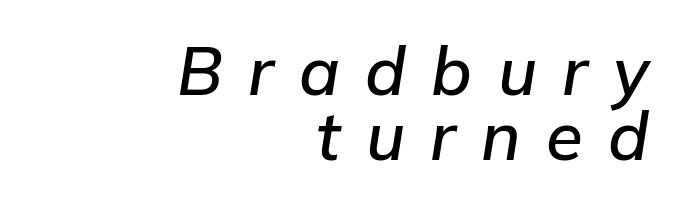
The image shows 67 px text type, italic (leaning right); set right-aligned, tight line spacing (0.97x), unusually wide letter spacing (+0.38 em), not underlined; low stroke contrast and a medium x-height.
